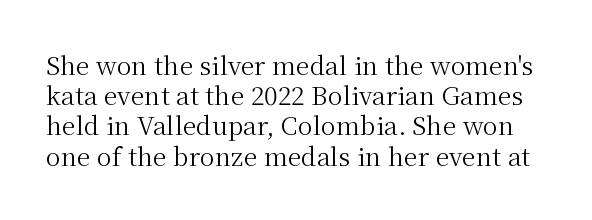
Q: Is the text bold? A: No.
Q: Is the text italic (slanted)? A: No, it is upright.
Q: Is the text underlined? A: No.
Q: Is the spacing between letters normal or unusually wide? A: Normal.
